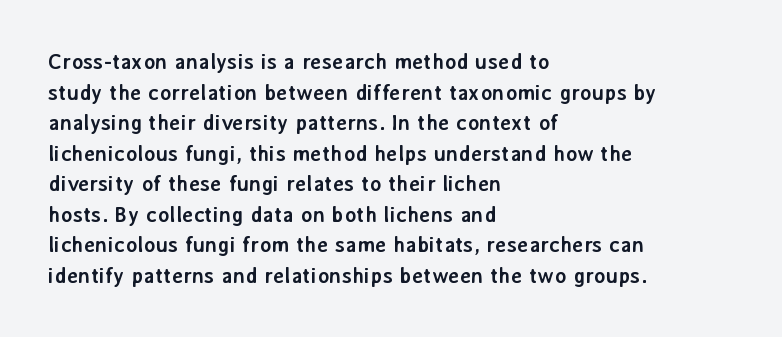
The image shows 22 px bold type, upright; set left-aligned, normal line spacing (1.39x), normal letter spacing, not underlined.
